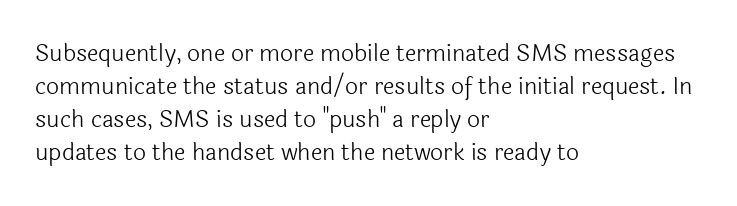
Honestly, the row spacing looks completely unremarkable. Caption: face not bold, strokes unweighted. Posture: vertical. This rendering features lettering with no underline. The setting favours the left margin, as ordinary paragraphs usually do.
